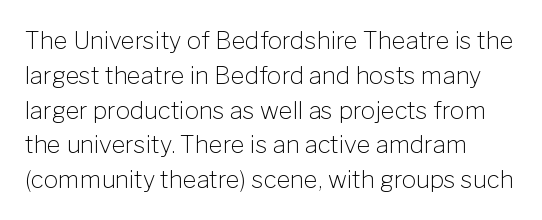
The image shows 24 px text type, upright; set left-aligned, normal line spacing (1.45x), normal letter spacing, not underlined.
